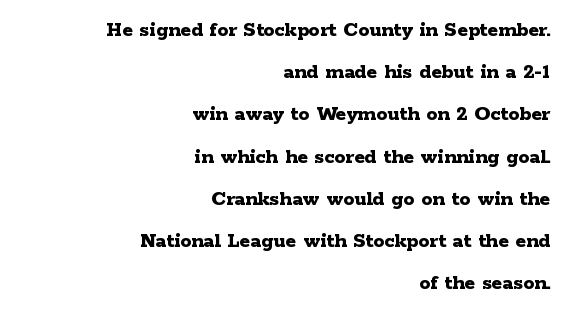
{"italic": "no", "bold": "yes", "underline": "no", "align": "right", "line_spacing": "loose", "line_spacing_ratio": 1.92, "letter_spacing": "normal", "letter_spacing_em": 0.0, "glyph_px": 22}
